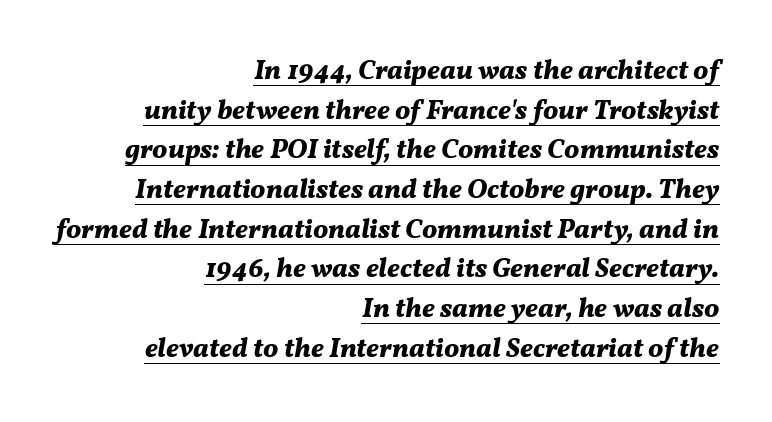
{"italic": "yes", "lean": "right", "slant_degrees": 11, "bold": "yes", "underline": "yes", "align": "right", "line_spacing": "normal", "line_spacing_ratio": 1.47, "letter_spacing": "normal", "letter_spacing_em": 0.0, "glyph_px": 27}
